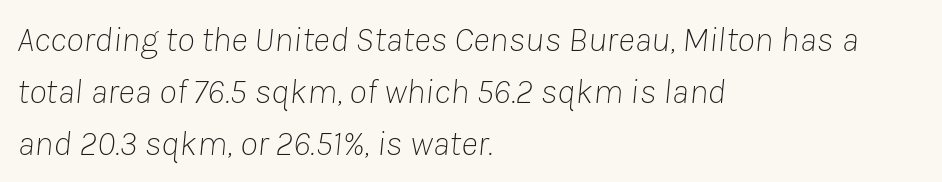
The image shows 36 px thin type, italic (leaning right); set left-aligned, normal line spacing (1.44x), normal letter spacing, not underlined; low stroke contrast and a medium x-height.
